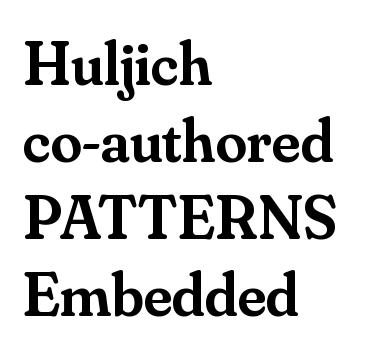
Posture: upright roman. Is this a fixed-width face? No — the glyphs have proportional, varying widths. A typesetter would label this face a serif. Caption: semibold face, moderately heavy strokes. Nothing unusual about the tracking: characters are spaced as the font intends. These lines are set flush left with a ragged right edge.
